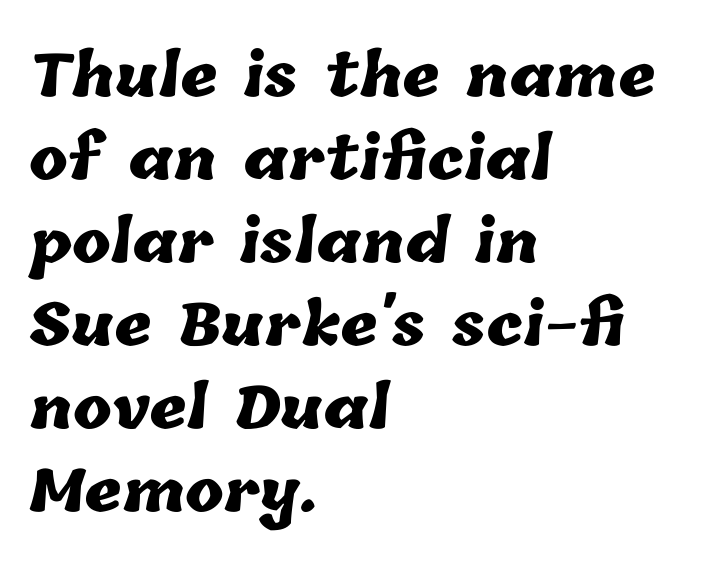
{"bold": "yes", "weight": "heavy", "width": "normal", "stroke_contrast": "low", "x_height": "medium", "monospaced": "no", "underline": "no", "align": "left", "line_spacing": "normal", "line_spacing_ratio": 1.43, "letter_spacing": "normal", "letter_spacing_em": 0.0, "glyph_px": 58}
